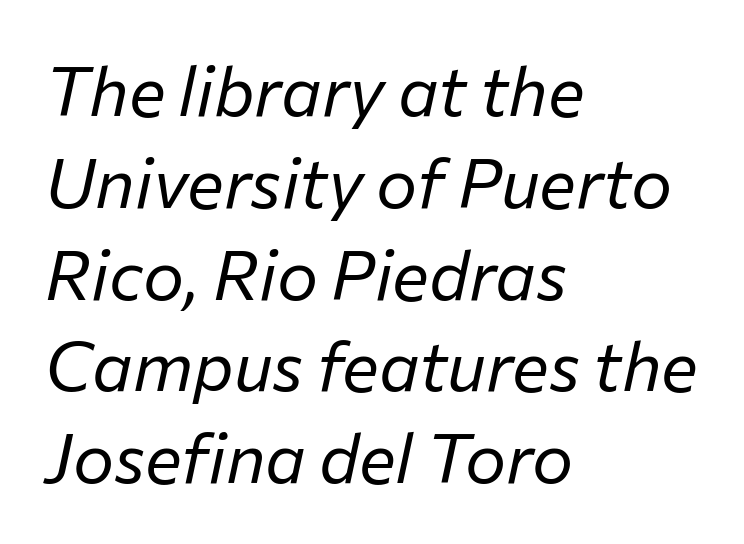
{"italic": "yes", "lean": "right", "slant_degrees": 12, "bold": "no", "weight": "regular", "width": "normal", "stroke_contrast": "low", "x_height": "medium", "monospaced": "no", "underline": "no", "align": "left", "line_spacing": "normal", "line_spacing_ratio": 1.33, "letter_spacing": "normal", "letter_spacing_em": 0.0, "glyph_px": 69}
